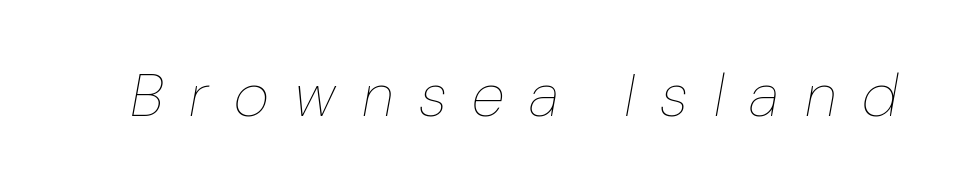
{"italic": "yes", "lean": "right", "slant_degrees": 10, "bold": "no", "weight": "thin", "width": "normal", "stroke_contrast": "low", "x_height": "medium", "monospaced": "no", "underline": "no", "letter_spacing": "wide", "letter_spacing_em": 0.42, "glyph_px": 61}
